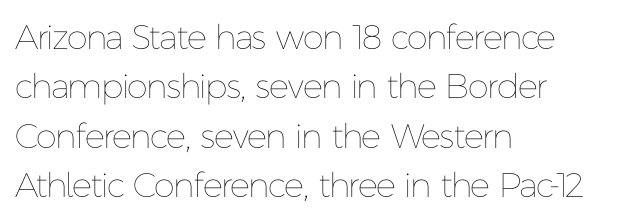
Q: Is the text bold? A: No.
Q: Is the text italic (slanted)? A: No, it is upright.
Q: Is the text underlined? A: No.
Q: How is the paragraph aligned? A: Left-aligned.
Q: Is the spacing between letters normal or unusually wide? A: Normal.
Q: Is the spacing between lines tight, normal or loose? A: Normal.
Q: Width (condensed, normal, or wide)? A: Normal.
Q: Stroke contrast? A: Low.
Q: x-height? A: Medium.
Q: Monospaced? A: No.
